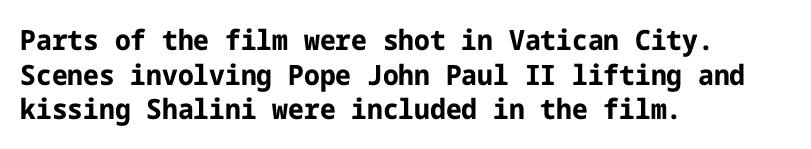
Q: Is the text bold? A: Yes.
Q: Is the text italic (slanted)? A: No, it is upright.
Q: Is the typeface a serif or a sans-serif typeface? A: Sans-serif.
Q: Is the text underlined? A: No.
Q: How is the paragraph aligned? A: Left-aligned.
Q: Is the spacing between letters normal or unusually wide? A: Normal.
Q: Width (condensed, normal, or wide)? A: Normal.
Q: Stroke contrast? A: Low.
Q: x-height? A: Medium.
